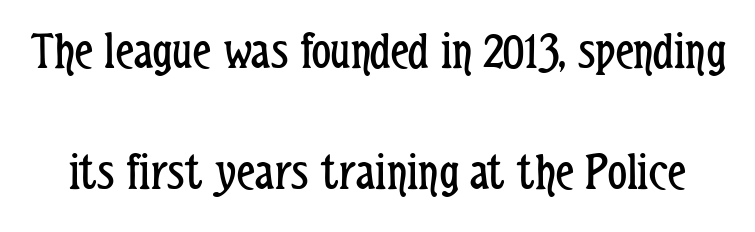
Is the type heavy? It reads as light-to-regular instead. Any mark beneath the type? The region is blank. Looks like regular typesetting: each glyph gets only the width it needs. The font family rendered here belongs to the sans-serif group. The rendering uses a large line-height, opening up the rows. Every stem runs plumb, perpendicular to the baseline.
